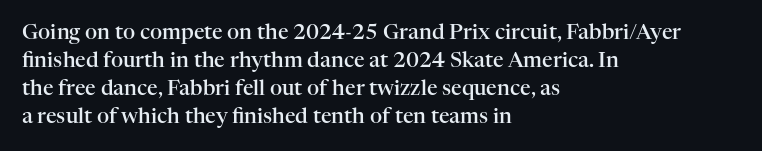
{"italic": "no", "bold": "semi", "underline": "no", "align": "left", "line_spacing": "normal", "line_spacing_ratio": 1.34, "letter_spacing": "normal", "letter_spacing_em": 0.0, "glyph_px": 21}
